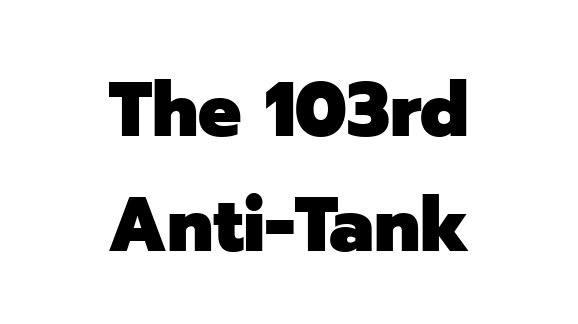
Tracking value appears to be zero — textbook default spacing. Varying glyph widths throughout — classic text-font behaviour. To sum up the face: it is a sans, with no serifs. The text block is weighted toward neither margin, spreading evenly from the middle. The glyphs have the mass of a bold cut.
